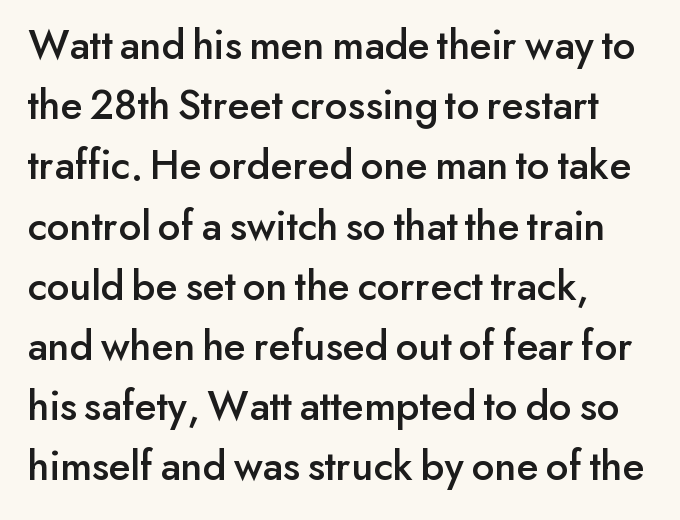
Q: Is the text italic (slanted)? A: No, it is upright.
Q: Is the typeface a serif or a sans-serif typeface? A: Sans-serif.
Q: Is the text underlined? A: No.
Q: How is the paragraph aligned? A: Left-aligned.
Q: Is the spacing between letters normal or unusually wide? A: Normal.
Q: Is the spacing between lines tight, normal or loose? A: Normal.
Q: Width (condensed, normal, or wide)? A: Normal.
Q: Stroke contrast? A: Low.
Q: x-height? A: Small.
Q: Monospaced? A: No.
